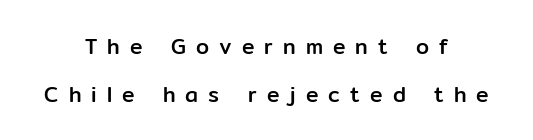
The image shows 21 px text type, upright; set centered, loose line spacing (2.27x), unusually wide letter spacing (+0.48 em), not underlined.
